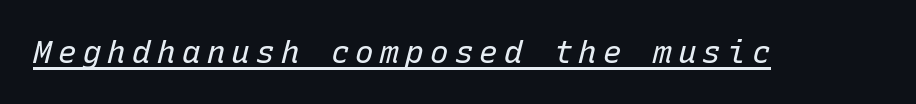
{"italic": "yes", "lean": "right", "slant_degrees": 15, "bold": "no", "weight": "regular", "width": "normal", "stroke_contrast": "low", "x_height": "medium", "monospaced": "yes", "underline": "yes", "letter_spacing": "wide", "letter_spacing_em": 0.2, "glyph_px": 31}
